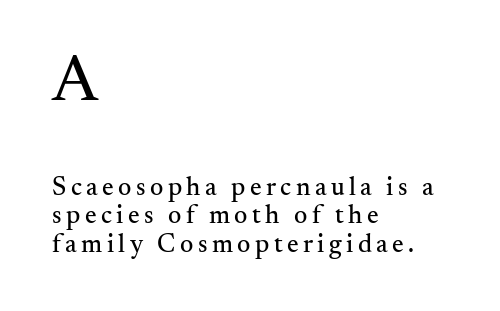
Does the bottom block carry the larger type? No, the top block does. The glyphs in this specimen are seriffed. No italicization has been applied; the sample stays upright. This rendering uses left alignment, leaving the right contour irregular. Descender tails drop into unmarked territory.
